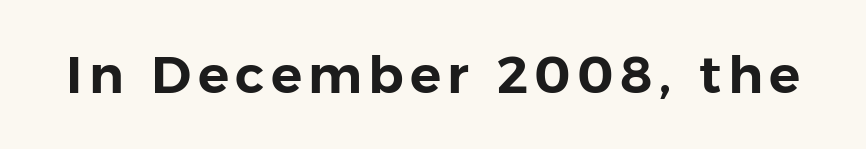
The specimen reads as upright at a glance. Words float on clear page, feet unadorned. These lines are composed in type without serifs. Is this a fixed-width face? No — the glyphs have proportional, varying widths.
